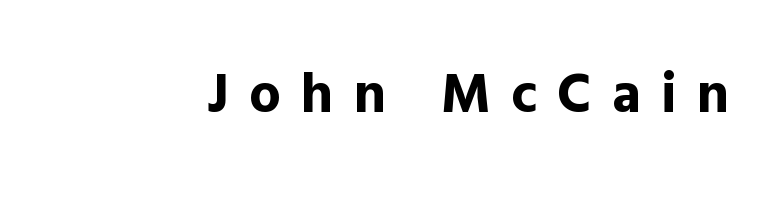
Q: Is the text bold? A: Yes.
Q: Is the text italic (slanted)? A: No, it is upright.
Q: Is the typeface a serif or a sans-serif typeface? A: Sans-serif.
Q: Is the text underlined? A: No.
Q: Is the spacing between letters normal or unusually wide? A: Unusually wide.
Q: Width (condensed, normal, or wide)? A: Normal.
Q: x-height? A: Medium.
Q: Monospaced? A: No.
